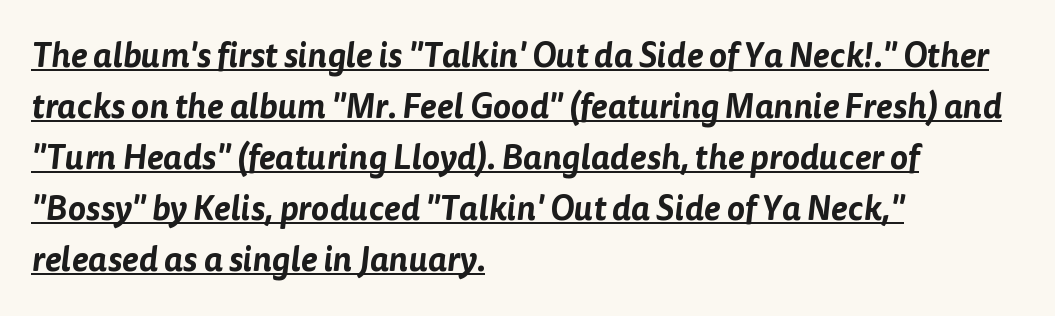
The horizontal fit of the characters is conventional and even. Stroke terminals: plain, sans-serif. These characters rest on top of a visible drawn line. Is the block centered? No — it sits flush against the left margin. Spacing verdict: proportional, widths tailored to each character. Regular leading.
